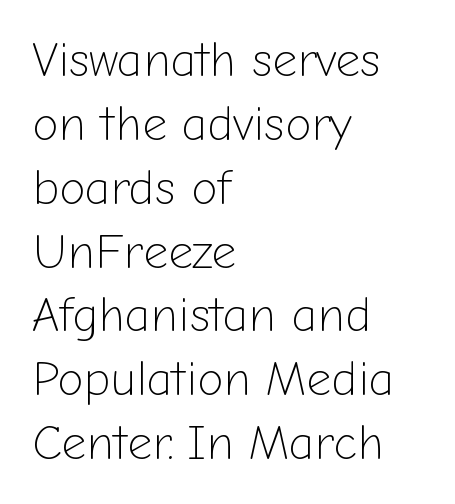
{"serif": "no", "italic": "no", "bold": "no", "weight": "light", "width": "normal", "stroke_contrast": "low", "x_height": "medium", "monospaced": "no", "underline": "no", "align": "left", "line_spacing": "normal", "line_spacing_ratio": 1.33, "letter_spacing": "normal", "letter_spacing_em": 0.0, "glyph_px": 48}
